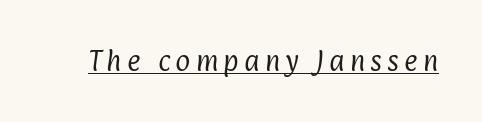
The strokes carry an ordinary text weight at most. Descenders here cross a horizontal rule under the line. These lines have a slow, spaced-out rhythm from letter to letter.
